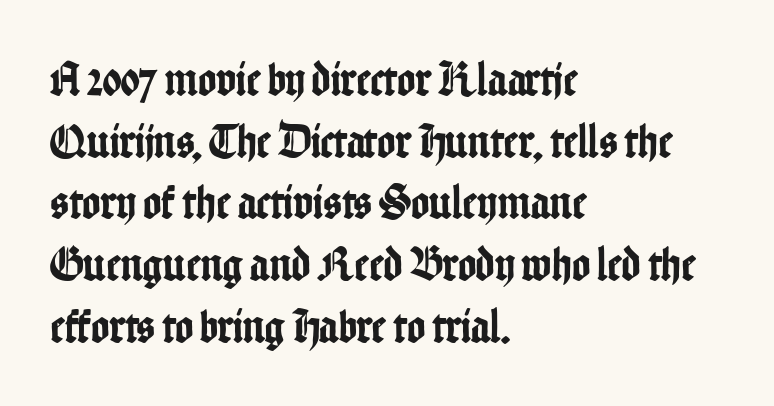
The space directly below the letters is spotless. Serif or sans? Sans — the stroke terminals are bare. Standard letterfit; no display-style spreading of the glyphs. Vertically, the passage feels balanced, rows spaced as you'd expect. Upright lettering throughout. Looks like regular typesetting: each glyph gets only the width it needs.
